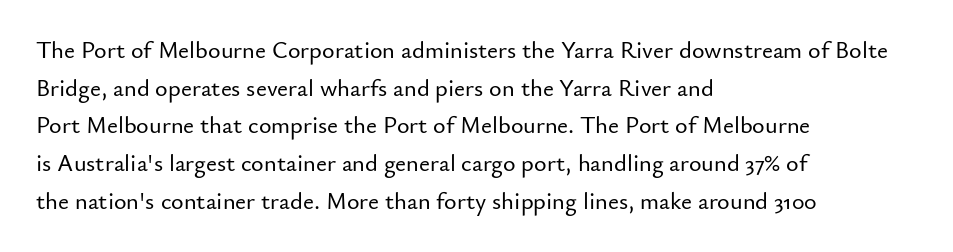
{"italic": "no", "underline": "no", "align": "left", "line_spacing": "normal", "line_spacing_ratio": 1.57, "letter_spacing": "normal", "letter_spacing_em": 0.0, "glyph_px": 24}
